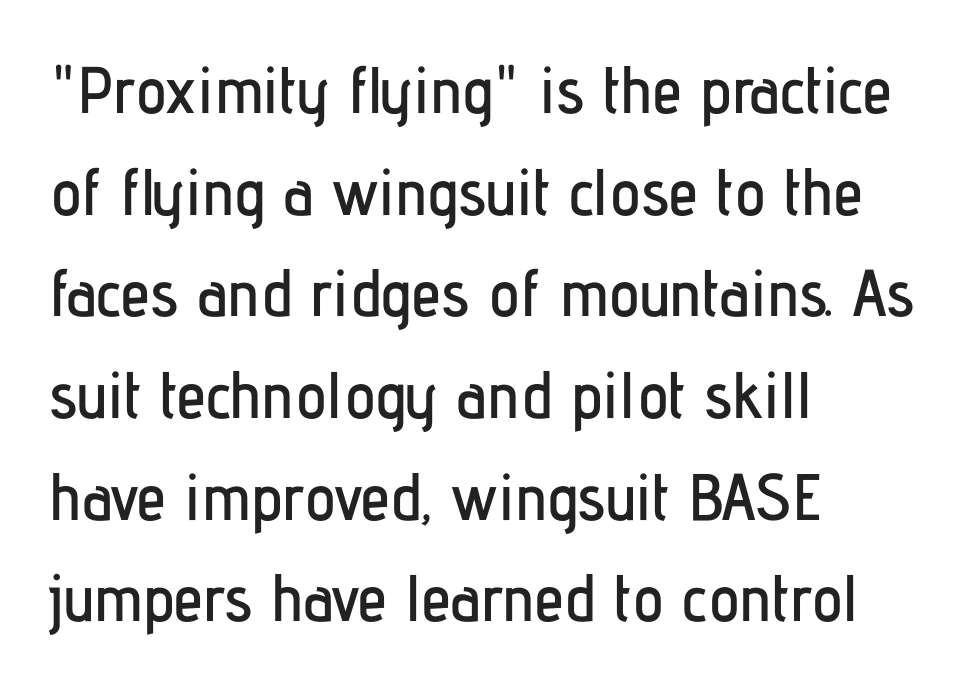
Is this a fixed-width face? No — the glyphs have proportional, varying widths. When letters stand straight like this, we call the style roman or upright. Students, note that the glyphs here touch the page at normal intervals. Baseline-to-baseline distance is the conventional proportion of letter height. The characters display no serif detailing; their extremities are plain. A clean baseline with only descenders dipping below it.
